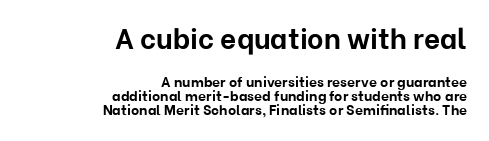
Tall strokes in this sample are plumb rather than angled. The lines are quadded right. The tracking reads as untouched default to a designer's eye. Rows of type sit shoulder to shoulder in the vertical direction. The specimen omits any rule beneath the text block's lines. If you squint, the top block still reads clearly — it's the larger of the two.
